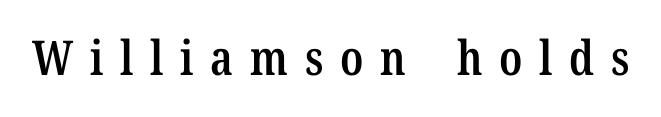
Q: Is the text bold? A: Semi-bold.
Q: Is the text italic (slanted)? A: No, it is upright.
Q: Is the typeface a serif or a sans-serif typeface? A: Serif.
Q: Is the text underlined? A: No.
Q: Is the spacing between letters normal or unusually wide? A: Unusually wide.
Q: Width (condensed, normal, or wide)? A: Condensed.
Q: Stroke contrast? A: Low.
Q: x-height? A: Medium.
Q: Monospaced? A: No.
